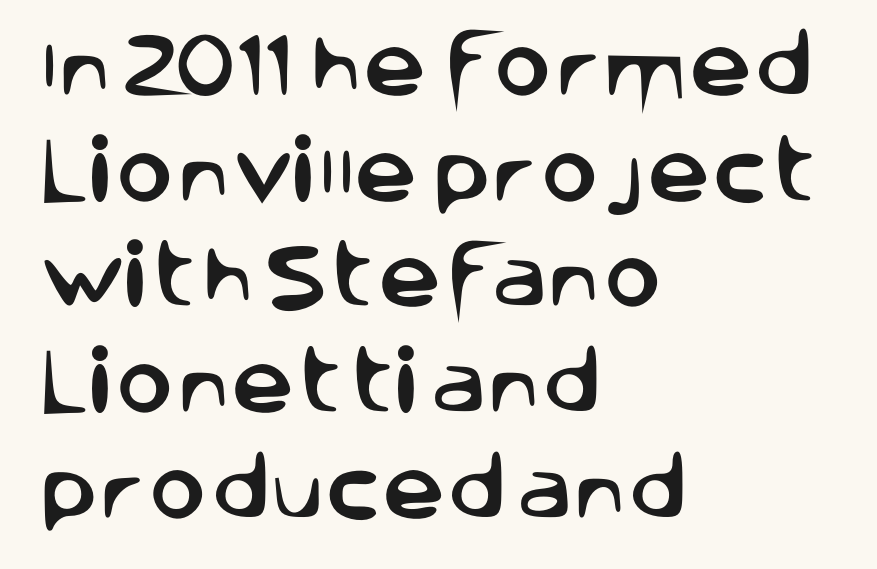
{"serif": "no", "italic": "no", "width": "normal", "stroke_contrast": "low", "x_height": "large", "monospaced": "no", "underline": "no", "align": "left", "line_spacing": "normal", "line_spacing_ratio": 1.51, "letter_spacing": "normal", "letter_spacing_em": 0.0, "glyph_px": 70}
